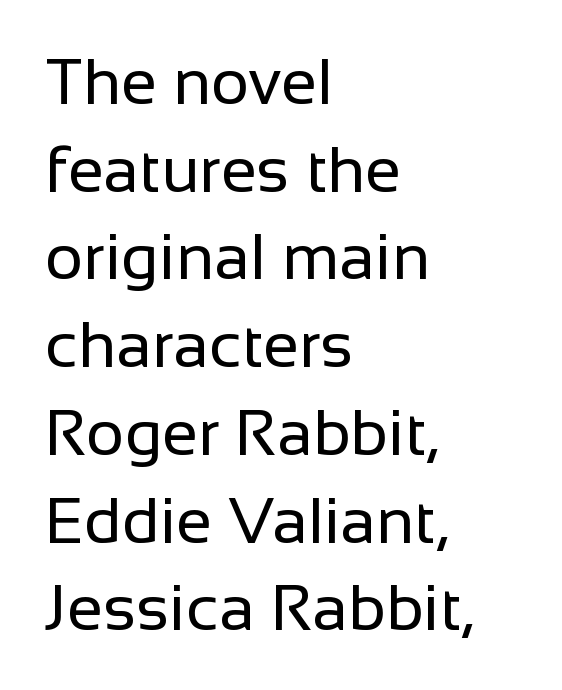
{"serif": "no", "italic": "no", "bold": "no", "weight": "regular", "width": "normal", "stroke_contrast": "low", "x_height": "medium", "monospaced": "no", "underline": "no", "align": "left", "line_spacing": "normal", "line_spacing_ratio": 1.35, "letter_spacing": "normal", "letter_spacing_em": 0.0, "glyph_px": 65}
